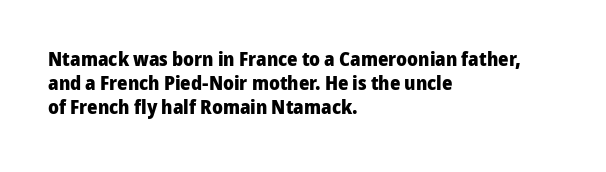
{"italic": "no", "bold": "yes", "underline": "no", "align": "left", "line_spacing_ratio": 1.21, "letter_spacing": "normal", "letter_spacing_em": 0.0, "glyph_px": 20}
